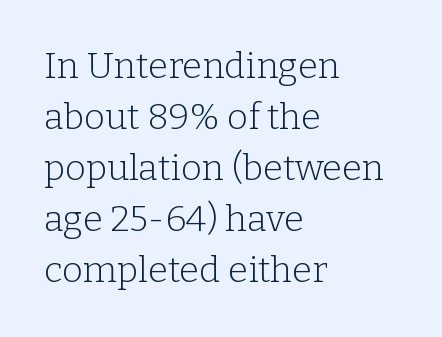
The image shows 36 px light serif type, upright; set left-aligned, normal line spacing (1.42x), normal letter spacing, not underlined; low stroke contrast and a medium x-height.
